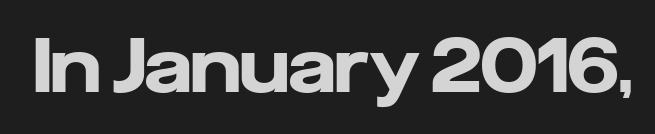
Q: Is the text bold? A: Yes.
Q: Is the text italic (slanted)? A: No, it is upright.
Q: Is the typeface a serif or a sans-serif typeface? A: Sans-serif.
Q: Is the text underlined? A: No.
Q: Is the spacing between letters normal or unusually wide? A: Normal.
Q: Width (condensed, normal, or wide)? A: Normal.
Q: Stroke contrast? A: Low.
Q: x-height? A: Medium.
Q: Monospaced? A: No.
